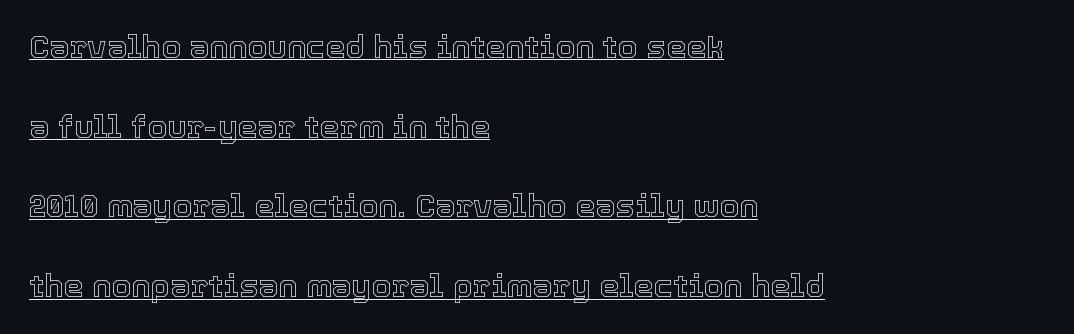
{"italic": "no", "width": "normal", "x_height": "medium", "monospaced": "no", "underline": "yes", "align": "left", "line_spacing": "loose", "line_spacing_ratio": 2.49, "letter_spacing": "normal", "letter_spacing_em": 0.0, "glyph_px": 32}
